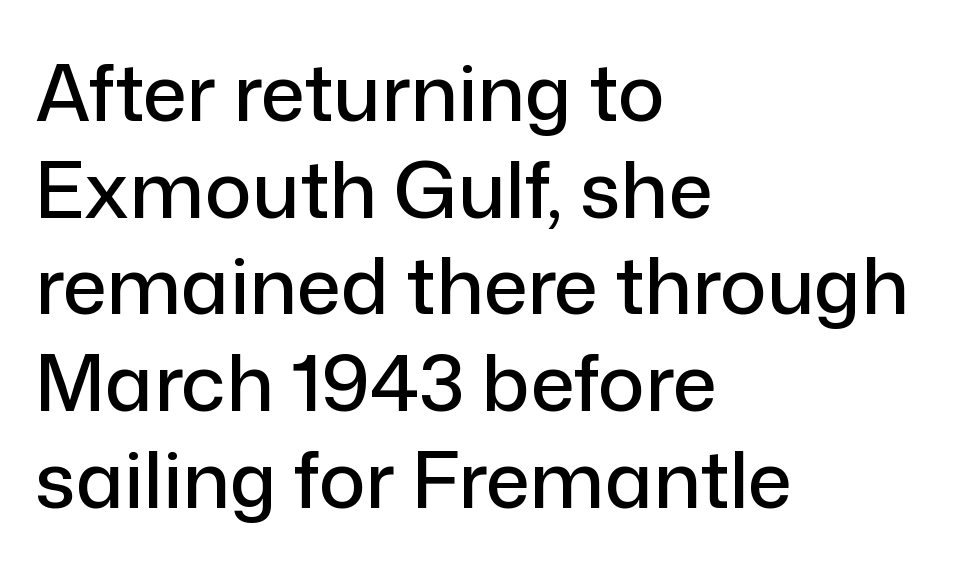
Each letter keeps its own natural width here, so spacing adapts to shape. The face used here is rendered with its standard letterfit. Horizontal alignment here is leftward, the default for most running prose. The passage shown is not underscored anywhere.
